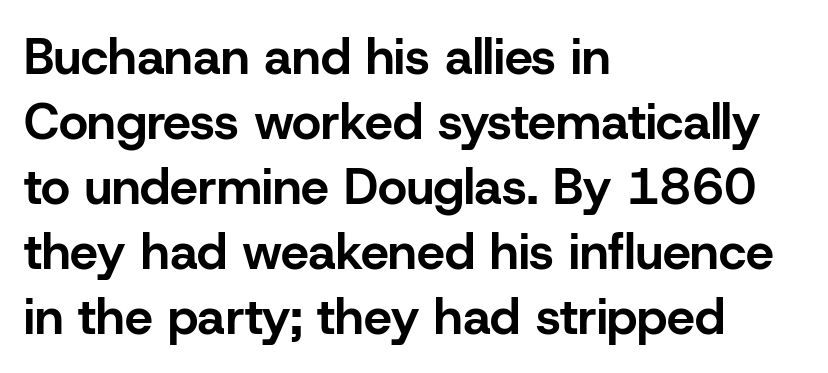
The image shows 50 px bold sans-serif type, upright; set left-aligned, normal line spacing (1.3x), normal letter spacing, not underlined; low stroke contrast and a medium x-height.
